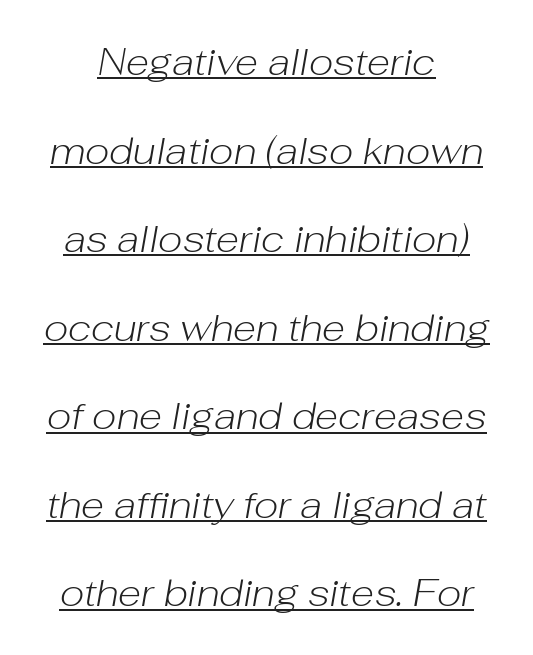
{"italic": "yes", "lean": "right", "slant_degrees": 10, "bold": "no", "weight": "light", "width": "normal", "stroke_contrast": "low", "x_height": "medium", "monospaced": "no", "underline": "yes", "line_spacing": "loose", "line_spacing_ratio": 2.33, "letter_spacing": "normal", "letter_spacing_em": 0.0, "glyph_px": 38}
